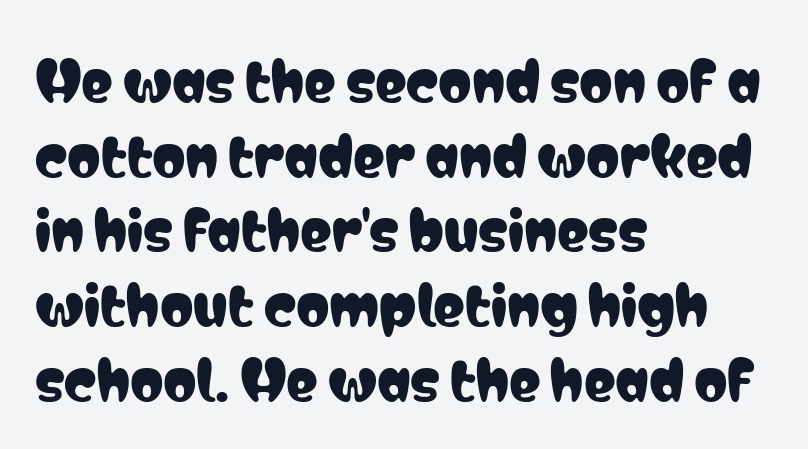
Vertical spacing — default. Nope, no serifs anywhere on these letters. Words float on clear page, feet unadorned. Here the designer chose a conventional face with non-uniform glyph widths. Default kerning and tracking; the words read as compact shapes.
